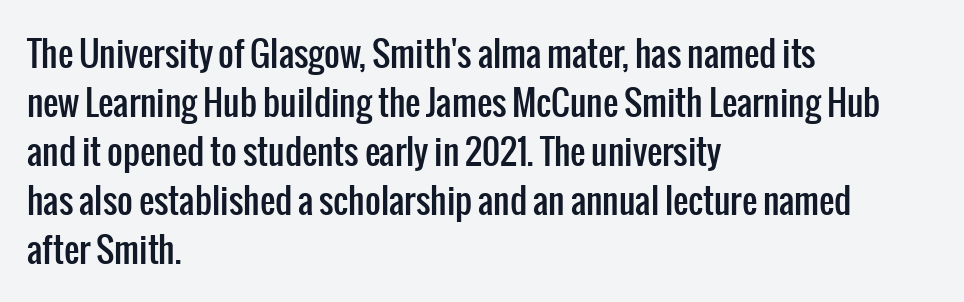
The image shows 34 px condensed sans-serif type, upright; set left-aligned, normal line spacing (1.44x), normal letter spacing, not underlined; low stroke contrast and a medium x-height.
